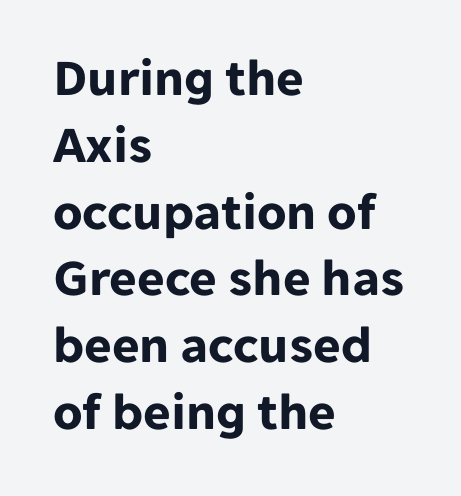
If you drew a ruler down the left edge, every line would touch it. The designer went with a sans here, leaving each stem footless. Plenty of ink on the page — the face is bold. Descender tails drop into unmarked territory. Do the characters align in a grid? No, the font is proportional.
